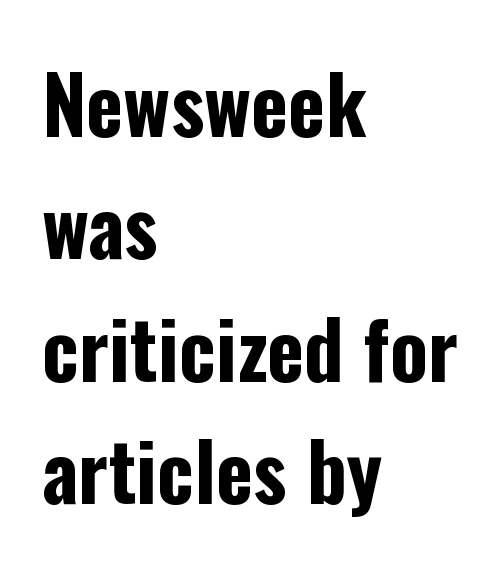
The image shows 79 px bold, condensed sans-serif type, upright; set left-aligned, normal line spacing (1.55x), normal letter spacing, not underlined; low stroke contrast and a medium x-height.
